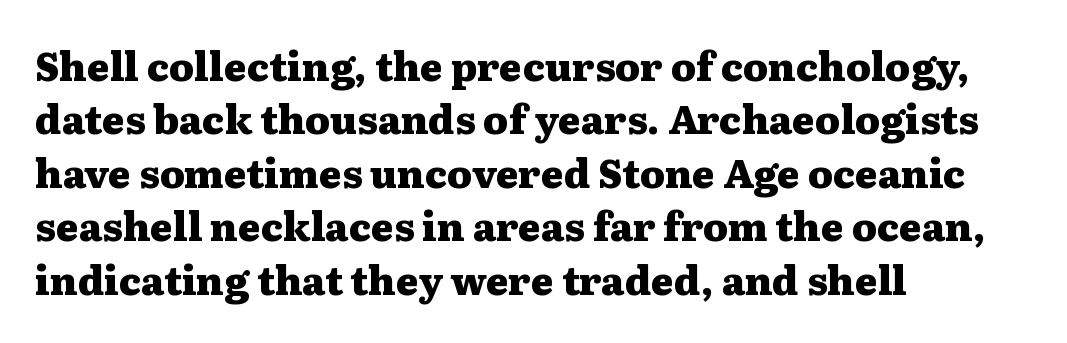
The image shows 39 px heavy, wide serif type, upright; set left-aligned, normal line spacing (1.37x), normal letter spacing, not underlined; medium stroke contrast and a medium x-height.
